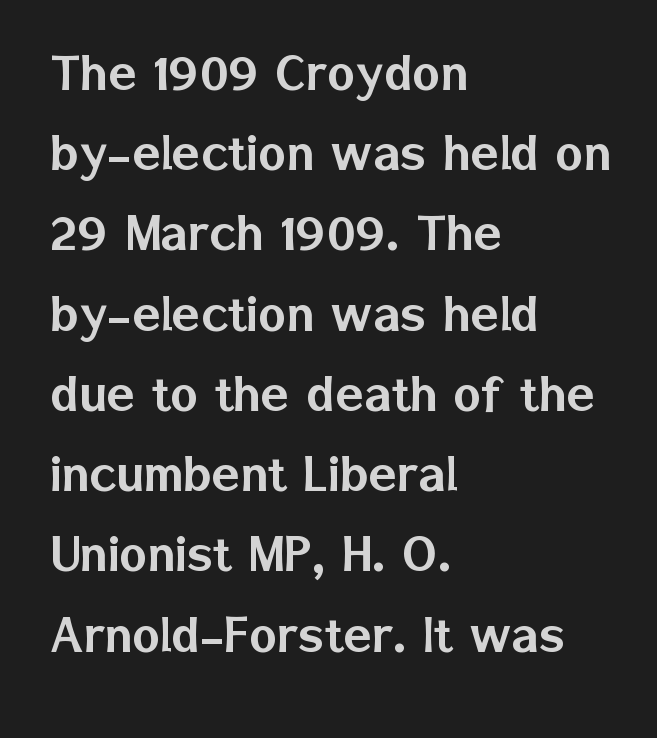
Q: Is the text italic (slanted)? A: No, it is upright.
Q: Is the typeface a serif or a sans-serif typeface? A: Sans-serif.
Q: Is the text underlined? A: No.
Q: How is the paragraph aligned? A: Left-aligned.
Q: Is the spacing between letters normal or unusually wide? A: Normal.
Q: Is the spacing between lines tight, normal or loose? A: Normal.
Q: Width (condensed, normal, or wide)? A: Normal.
Q: Stroke contrast? A: Low.
Q: x-height? A: Medium.
Q: Monospaced? A: No.
